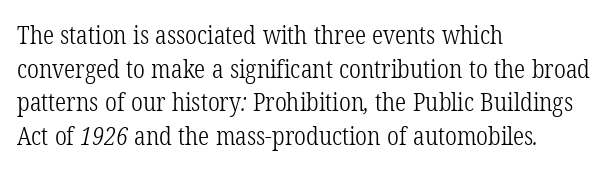
The image shows 25 px text type; set left-aligned, normal line spacing (1.35x), normal letter spacing, not underlined.
